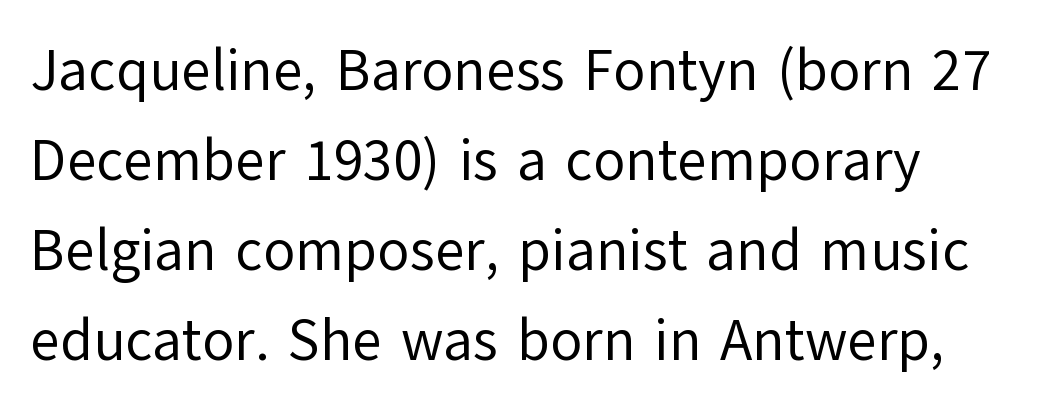
{"serif": "no", "italic": "no", "bold": "no", "weight": "regular", "width": "normal", "stroke_contrast": "low", "x_height": "medium", "monospaced": "no", "underline": "no", "align": "left", "line_spacing": "normal", "line_spacing_ratio": 1.55, "letter_spacing": "normal", "letter_spacing_em": 0.0, "glyph_px": 58}
